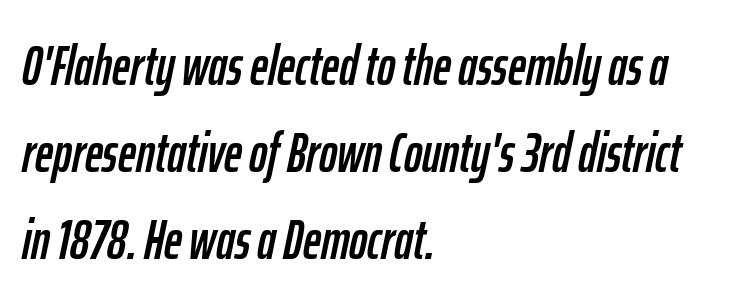
{"italic": "yes", "lean": "right", "slant_degrees": 12, "width": "condensed", "stroke_contrast": "low", "x_height": "medium", "monospaced": "no", "underline": "no", "align": "left", "line_spacing": "normal", "line_spacing_ratio": 1.58, "letter_spacing": "normal", "letter_spacing_em": 0.0, "glyph_px": 55}
